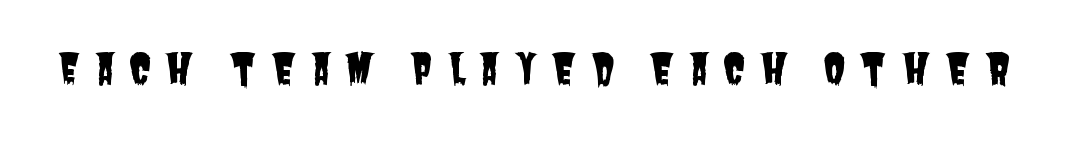
Q: Is the typeface a serif or a sans-serif typeface? A: Sans-serif.
Q: Is the text underlined? A: No.
Q: Is the spacing between letters normal or unusually wide? A: Unusually wide.
Q: Width (condensed, normal, or wide)? A: Condensed.
Q: Stroke contrast? A: Low.
Q: x-height? A: Large.
Q: Monospaced? A: No.
